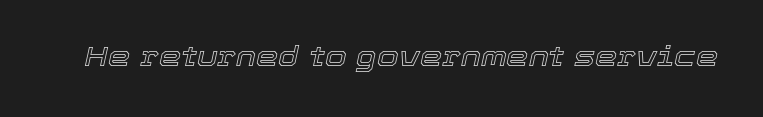
Q: Is the text italic (slanted)? A: Yes, it leans right by about 12 degrees.
Q: Is the text underlined? A: No.
Q: Is the spacing between letters normal or unusually wide? A: Normal.
Q: Width (condensed, normal, or wide)? A: Normal.
Q: x-height? A: Medium.
Q: Monospaced? A: No.
